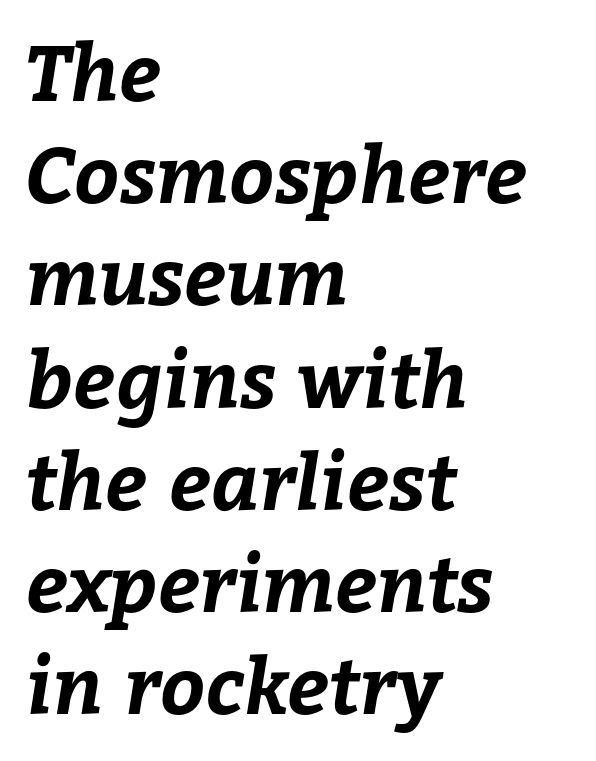
The image shows 78 px bold type; set left-aligned, normal line spacing (1.31x), normal letter spacing, not underlined; low stroke contrast and a medium x-height.
